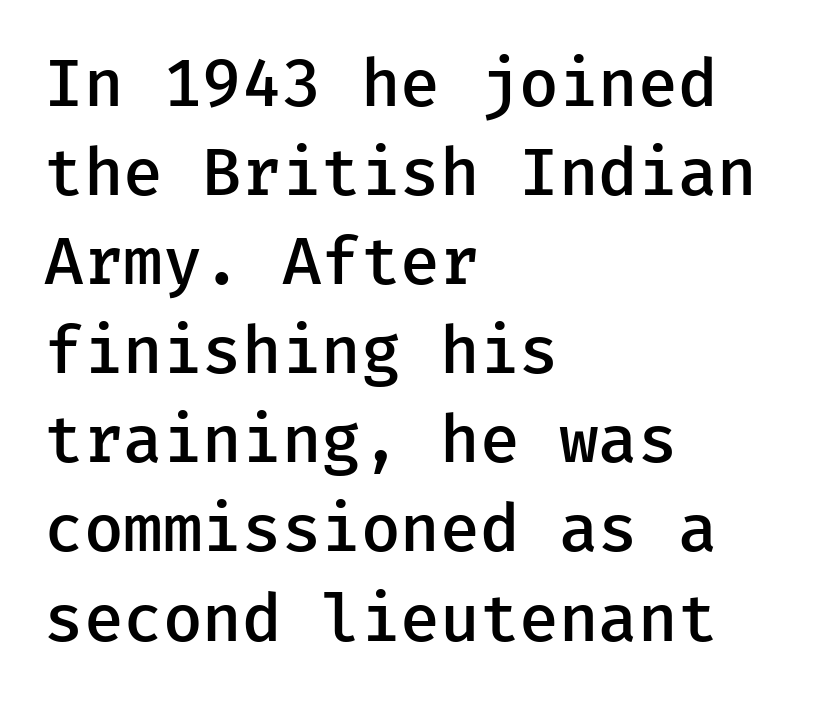
Q: Is the text bold? A: Semi-bold.
Q: Is the text italic (slanted)? A: No, it is upright.
Q: Is the typeface a serif or a sans-serif typeface? A: Sans-serif.
Q: Is the text underlined? A: No.
Q: How is the paragraph aligned? A: Left-aligned.
Q: Is the spacing between letters normal or unusually wide? A: Normal.
Q: Is the spacing between lines tight, normal or loose? A: Normal.
Q: Width (condensed, normal, or wide)? A: Normal.
Q: Stroke contrast? A: Low.
Q: x-height? A: Medium.
